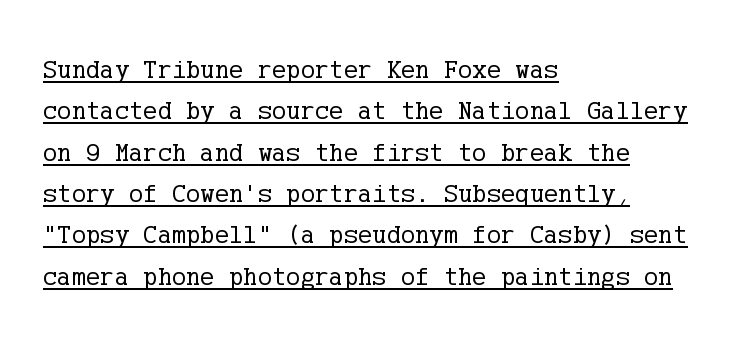
What's the leading like? Ordinary, nothing unusual. Like a heading marked for emphasis, these lines bear an underscore. Standard letterfit; no display-style spreading of the glyphs. Quick note: not italic, upright. The paragraph shown leans on its left margin. Heft: none added — not bold.
